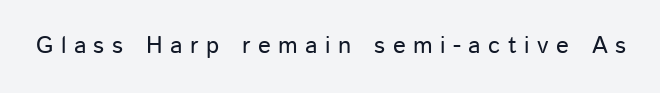
Q: Is the text italic (slanted)? A: No, it is upright.
Q: Is the text underlined? A: No.
Q: Is the spacing between letters normal or unusually wide? A: Unusually wide.
